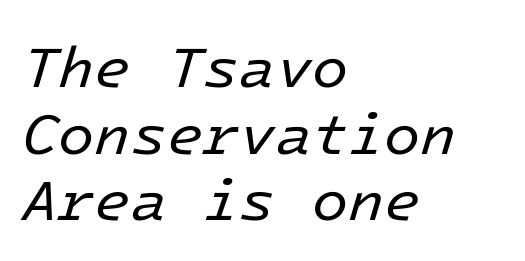
The passage shown stacks its lines with hardly any gap. The specimen reads as italic at a glance. These lines keep a tight, regular rhythm from letter to letter. The characters are drawn with everyday or finer stroke widths. Just letters on the line, the space beneath them empty. Alignment: flush left.
